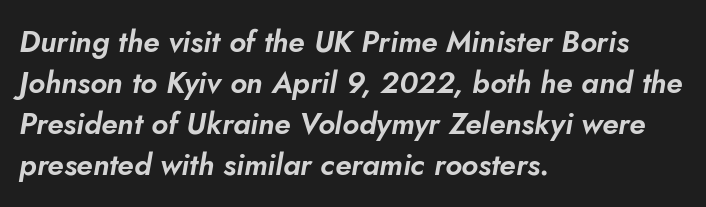
{"italic": "yes", "lean": "right", "slant_degrees": 10, "width": "normal", "stroke_contrast": "low", "x_height": "small", "monospaced": "no", "underline": "no", "align": "left", "line_spacing": "normal", "line_spacing_ratio": 1.37, "letter_spacing": "normal", "letter_spacing_em": 0.0, "glyph_px": 30}
